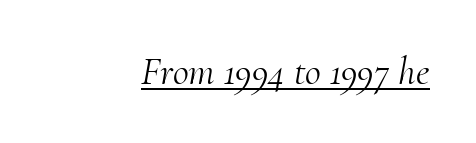
Q: Is the text bold? A: No.
Q: Is the text italic (slanted)? A: Yes, it leans right by about 10 degrees.
Q: Is the typeface a serif or a sans-serif typeface? A: Serif.
Q: Is the text underlined? A: Yes.
Q: Is the spacing between letters normal or unusually wide? A: Normal.
Q: Width (condensed, normal, or wide)? A: Normal.
Q: Stroke contrast? A: Medium.
Q: x-height? A: Small.
Q: Monospaced? A: No.
